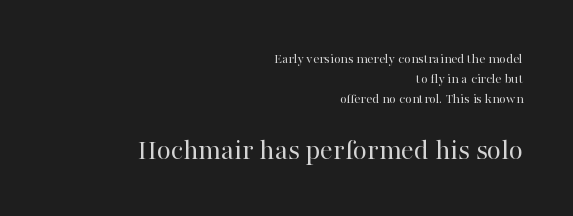
{"serif": "yes", "italic": "no", "bold": "no", "weight": "regular", "width": "normal", "stroke_contrast": "high", "x_height": "medium", "monospaced": "no", "underline": "no", "align": "right", "line_spacing": "normal", "line_spacing_ratio": 1.43, "letter_spacing": "normal", "letter_spacing_em": 0.0, "larger_block": "second", "size_ratio": 2.07, "glyph_px": 29}
